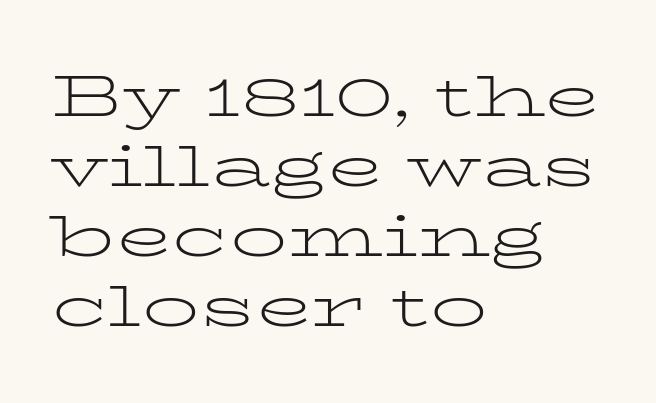
Q: Is the text bold? A: No.
Q: Is the text italic (slanted)? A: No, it is upright.
Q: Is the typeface a serif or a sans-serif typeface? A: Serif.
Q: Is the text underlined? A: No.
Q: How is the paragraph aligned? A: Left-aligned.
Q: Is the spacing between letters normal or unusually wide? A: Normal.
Q: Width (condensed, normal, or wide)? A: Wide.
Q: Stroke contrast? A: Low.
Q: x-height? A: Medium.
Q: Monospaced? A: No.
